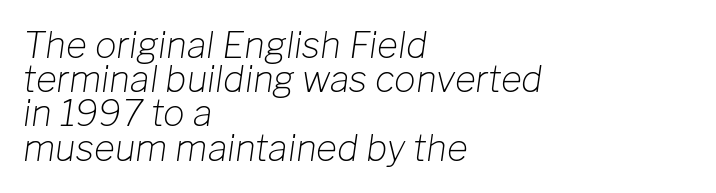
Q: Is the text bold? A: No.
Q: Is the text italic (slanted)? A: Yes, it leans right by about 8 degrees.
Q: Is the text underlined? A: No.
Q: How is the paragraph aligned? A: Left-aligned.
Q: Is the spacing between letters normal or unusually wide? A: Normal.
Q: Is the spacing between lines tight, normal or loose? A: Tight.
Q: Width (condensed, normal, or wide)? A: Normal.
Q: Stroke contrast? A: Low.
Q: x-height? A: Medium.
Q: Monospaced? A: No.
